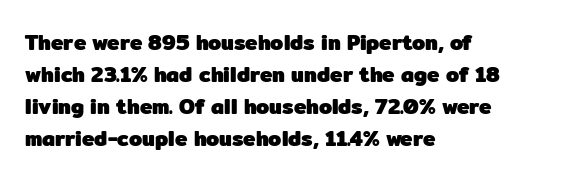
{"italic": "no", "bold": "yes", "underline": "no", "align": "left", "line_spacing": "normal", "line_spacing_ratio": 1.53, "letter_spacing": "normal", "letter_spacing_em": 0.0, "glyph_px": 21}
